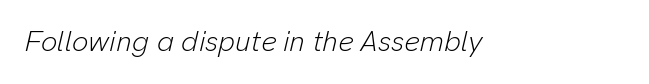
{"italic": "yes", "lean": "right", "slant_degrees": 13, "bold": "no", "weight": "light", "width": "normal", "stroke_contrast": "low", "x_height": "medium", "monospaced": "no", "underline": "no", "letter_spacing": "normal", "letter_spacing_em": 0.0, "glyph_px": 29}
